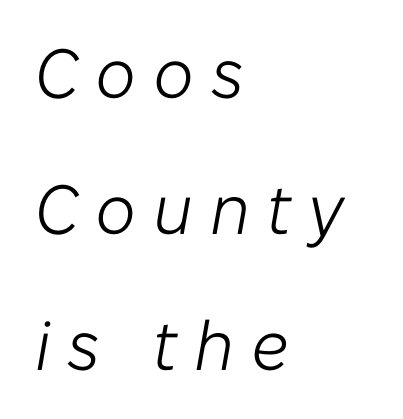
The type is letterspaced generously, with wide tracking. In CSS terms this would be text-align: left. Horizontal bands of white between lines are thick stripes. A clean baseline with only descenders dipping below it. Italic: yes, the glyphs are oblique. The passage shown is typed in a proportional face where columns would drift.
